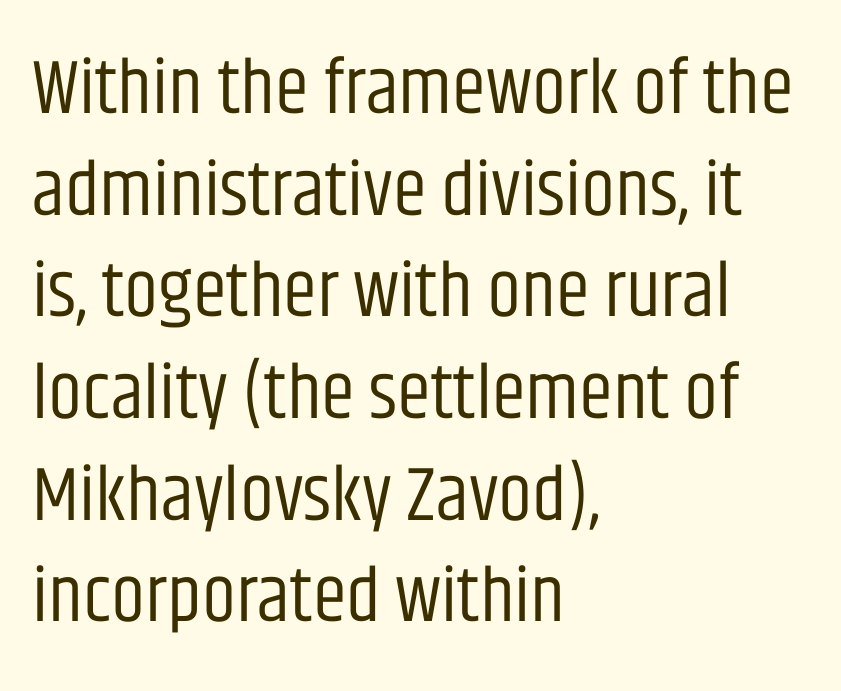
Successive baselines arrive at the customary interval. The lettering holds an erect, upright posture throughout. Is the stroke heavy? The answer is a plain regular-or-lighter. The face used here is rendered with its standard letterfit.
